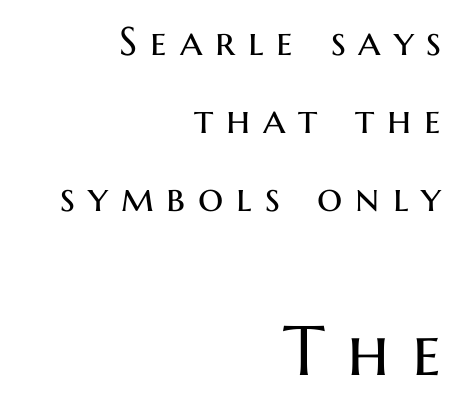
{"serif": "no", "italic": "no", "bold": "no", "weight": "regular", "width": "normal", "stroke_contrast": "medium", "x_height": "medium", "monospaced": "no", "underline": "no", "align": "right", "line_spacing": "loose", "line_spacing_ratio": 1.95, "letter_spacing": "wide", "letter_spacing_em": 0.32, "larger_block": "second", "size_ratio": 1.75, "glyph_px": 70}
